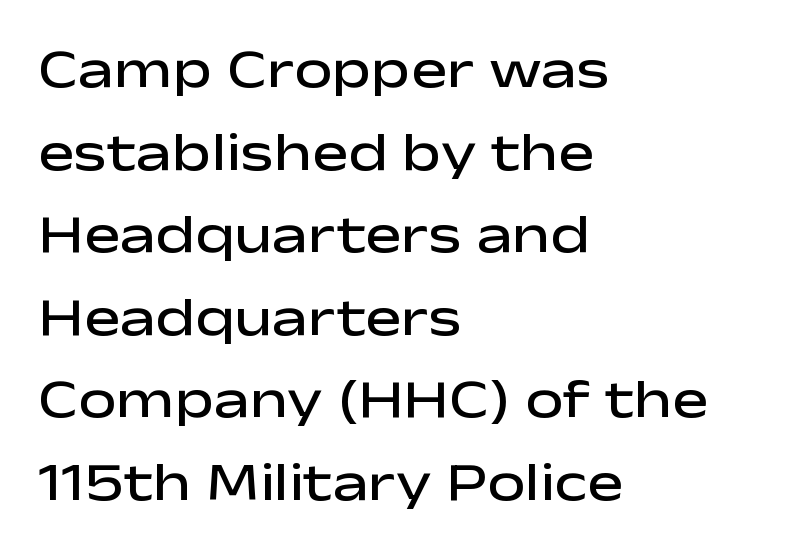
Semibold letterforms, between regular and bold. Looks like regular typesetting: each glyph gets only the width it needs. Where is the straight margin? On the left. Examine the stroke ends and you'll find no serifs.
